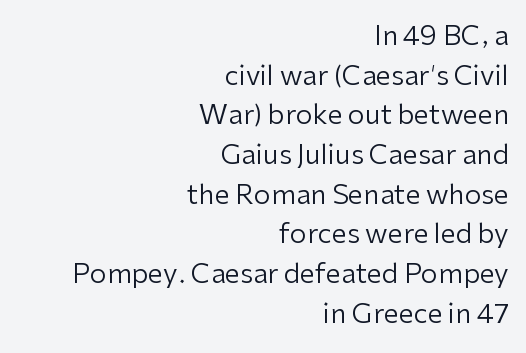
The image shows 27 px text type, upright; set right-aligned, normal line spacing (1.47x), normal letter spacing, not underlined.
